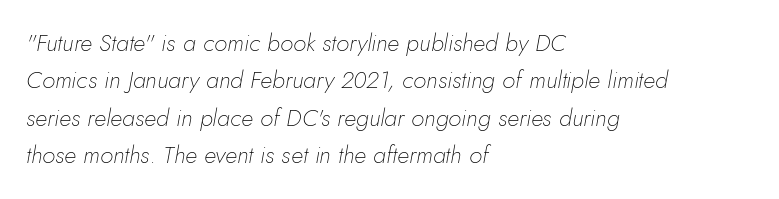
Q: Is the text bold? A: No.
Q: Is the text italic (slanted)? A: Yes, it leans right by about 10 degrees.
Q: Is the text underlined? A: No.
Q: How is the paragraph aligned? A: Left-aligned.
Q: Is the spacing between letters normal or unusually wide? A: Normal.
Q: Is the spacing between lines tight, normal or loose? A: Normal.
